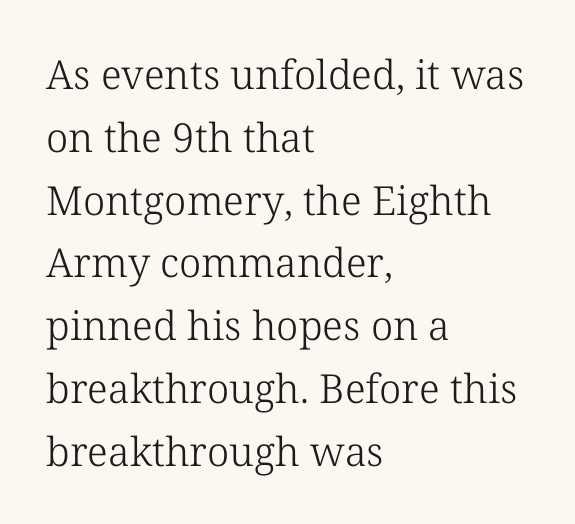
{"serif": "yes", "italic": "no", "bold": "no", "weight": "light", "width": "normal", "stroke_contrast": "low", "x_height": "medium", "monospaced": "no", "underline": "no", "align": "left", "line_spacing": "normal", "line_spacing_ratio": 1.57, "letter_spacing": "normal", "letter_spacing_em": 0.0, "glyph_px": 40}
